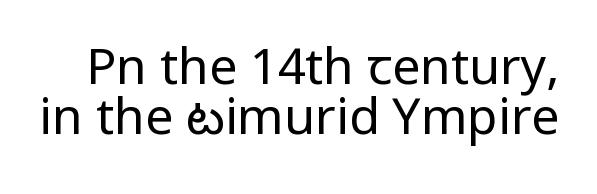
{"serif": "no", "italic": "no", "bold": "no", "weight": "regular", "width": "condensed", "stroke_contrast": "low", "x_height": "large", "monospaced": "no", "underline": "no", "line_spacing": "tight", "line_spacing_ratio": 1.01, "letter_spacing": "normal", "letter_spacing_em": 0.0, "glyph_px": 50}
